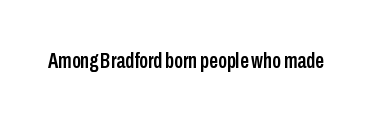
The image shows 22 px text type, upright; set normal letter spacing, not underlined.
